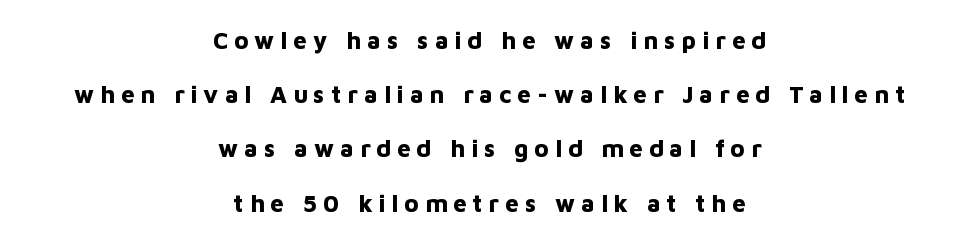
The image shows 24 px bold type, upright; set centered, loose line spacing (2.26x), unusually wide letter spacing (+0.25 em), not underlined.
